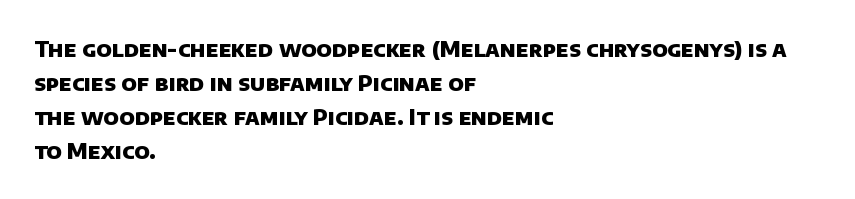
A student would call this left alignment; a typographer would say flush left, rag right. No extra tracking has been applied to these lines. The strip under each line holds only bare page. Notice how descenders clear the ascenders below comfortably — that's standard leading. As a designer I'd log this as weight 700, bold.
